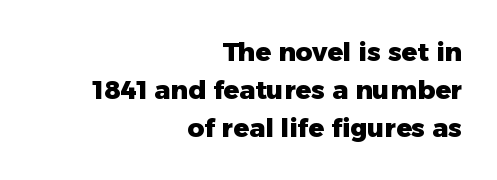
This is the regular roman posture of the typeface. If you measured baseline to baseline, you'd find a middling distance. The sample has been set heavy, in full bold. The specimen omits any rule beneath the text block's lines. The ragged edge is on the left, which tells us the setting is flush right. Here the glyphs are tracked normally, forming tight word shapes.
